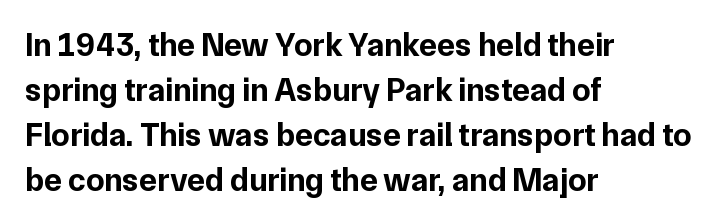
The image shows 33 px bold sans-serif type, upright; set left-aligned, normal line spacing (1.36x), normal letter spacing, not underlined; low stroke contrast and a medium x-height.
